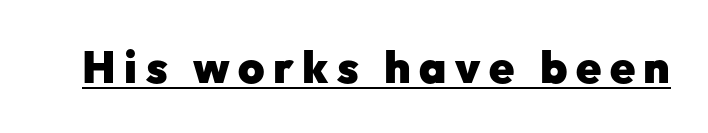
Q: Is the text bold? A: Yes.
Q: Is the text italic (slanted)? A: No, it is upright.
Q: Is the typeface a serif or a sans-serif typeface? A: Sans-serif.
Q: Is the text underlined? A: Yes.
Q: Width (condensed, normal, or wide)? A: Normal.
Q: Stroke contrast? A: Low.
Q: x-height? A: Medium.
Q: Monospaced? A: No.
